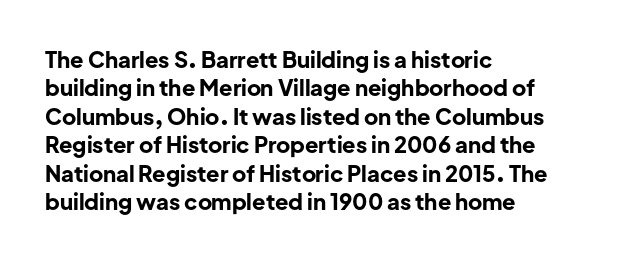
The image shows 22 px bold type, upright; set left-aligned, normal line spacing (1.29x), normal letter spacing, not underlined.
